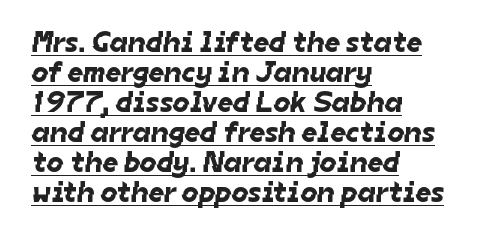
{"serif": "no", "width": "normal", "stroke_contrast": "low", "x_height": "medium", "monospaced": "no", "underline": "yes", "align": "left", "line_spacing": "tight", "line_spacing_ratio": 1.0, "letter_spacing": "normal", "letter_spacing_em": 0.0, "glyph_px": 30}
